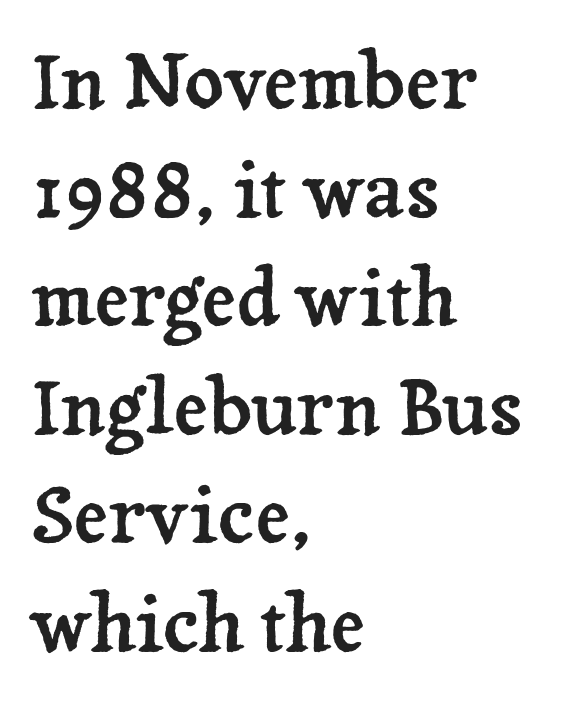
Q: Is the text italic (slanted)? A: No, it is upright.
Q: Is the typeface a serif or a sans-serif typeface? A: Serif.
Q: Is the text underlined? A: No.
Q: How is the paragraph aligned? A: Left-aligned.
Q: Is the spacing between letters normal or unusually wide? A: Normal.
Q: Is the spacing between lines tight, normal or loose? A: Normal.
Q: Width (condensed, normal, or wide)? A: Normal.
Q: Stroke contrast? A: Low.
Q: x-height? A: Medium.
Q: Monospaced? A: No.
